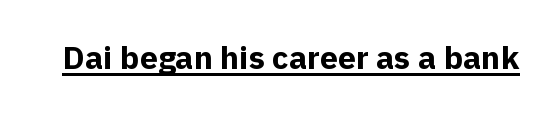
These lines are rendered in a variable-pitch font. The words here are underlined. Caption: bold face, heavy strokes. Students, note that the glyphs here touch the page at normal intervals.
